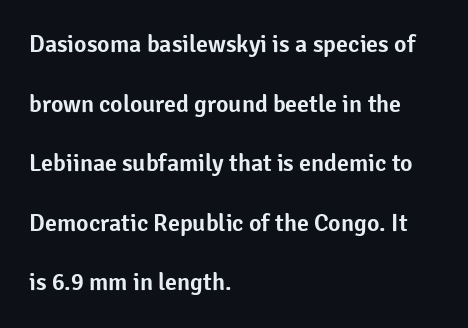
Q: Is the text italic (slanted)? A: No, it is upright.
Q: Is the text underlined? A: No.
Q: How is the paragraph aligned? A: Left-aligned.
Q: Is the spacing between letters normal or unusually wide? A: Normal.
Q: Is the spacing between lines tight, normal or loose? A: Loose.
